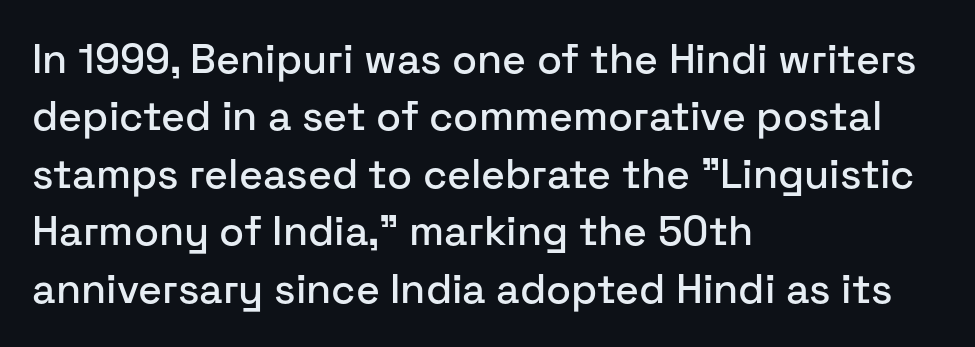
Each new line begins a customary step beneath the previous one. The rendering uses natural spacing where letterforms have individual widths. This sample uses a sans-serif face. These lines are set flush left with a ragged right edge.
